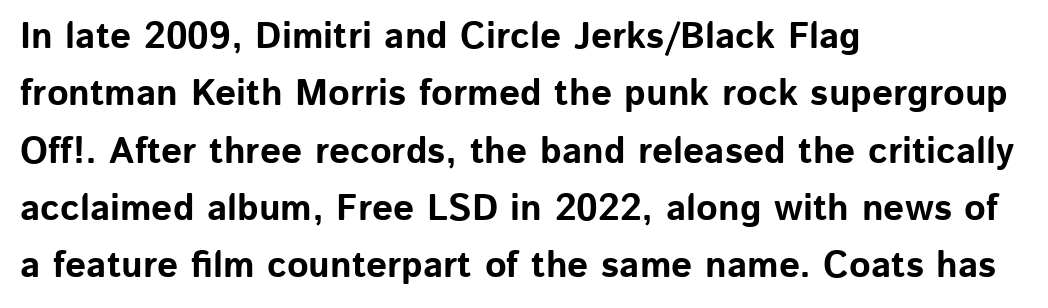
Q: Is the text bold? A: Yes.
Q: Is the text italic (slanted)? A: No, it is upright.
Q: Is the typeface a serif or a sans-serif typeface? A: Sans-serif.
Q: Is the text underlined? A: No.
Q: How is the paragraph aligned? A: Left-aligned.
Q: Is the spacing between letters normal or unusually wide? A: Normal.
Q: Is the spacing between lines tight, normal or loose? A: Normal.
Q: Width (condensed, normal, or wide)? A: Normal.
Q: Stroke contrast? A: Low.
Q: x-height? A: Medium.
Q: Monospaced? A: No.
